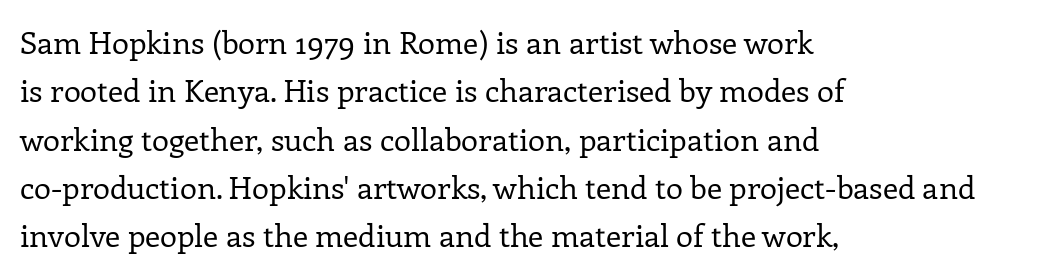
{"serif": "yes", "italic": "no", "bold": "no", "weight": "regular", "width": "normal", "stroke_contrast": "low", "x_height": "medium", "monospaced": "no", "underline": "no", "align": "left", "line_spacing": "normal", "line_spacing_ratio": 1.56, "letter_spacing": "normal", "letter_spacing_em": 0.0, "glyph_px": 31}
